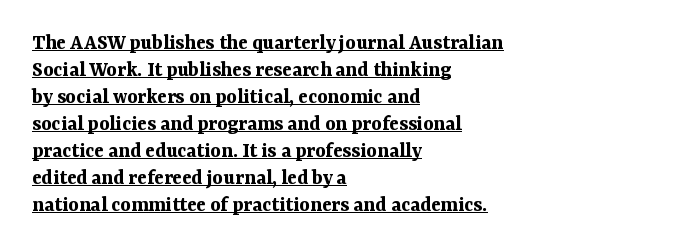
{"italic": "no", "bold": "yes", "underline": "yes", "align": "left", "line_spacing_ratio": 1.23, "letter_spacing": "normal", "letter_spacing_em": 0.0, "glyph_px": 22}
